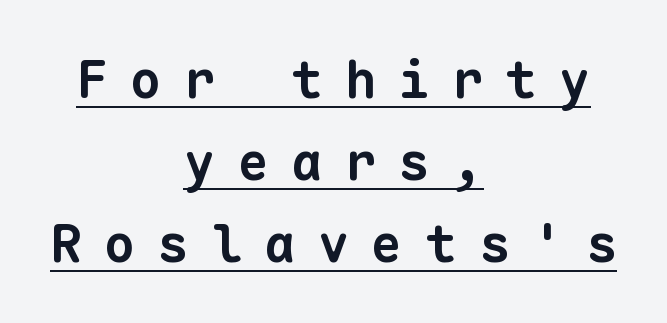
The image shows 52 px bold sans-serif type, monospaced; set centered, normal line spacing (1.58x), unusually wide letter spacing (+0.43 em), underlined; low stroke contrast and a medium x-height.
